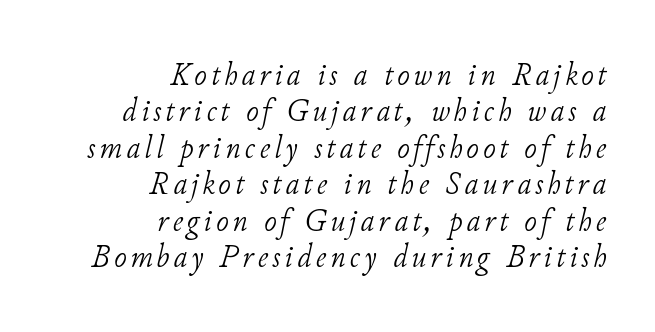
Q: Is the text bold? A: No.
Q: Is the text italic (slanted)? A: Yes, it leans right by about 11 degrees.
Q: Is the typeface a serif or a sans-serif typeface? A: Serif.
Q: Is the text underlined? A: No.
Q: How is the paragraph aligned? A: Right-aligned.
Q: Is the spacing between lines tight, normal or loose? A: Tight.
Q: Width (condensed, normal, or wide)? A: Normal.
Q: Stroke contrast? A: Low.
Q: x-height? A: Small.
Q: Monospaced? A: No.
